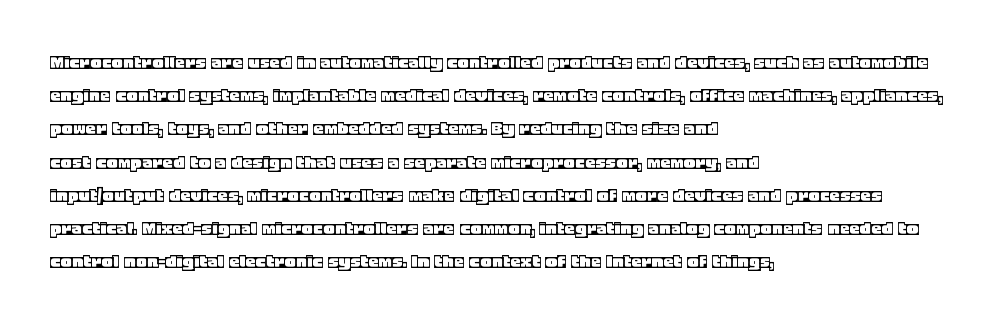
Q: Is the text italic (slanted)? A: No, it is upright.
Q: Is the text underlined? A: No.
Q: How is the paragraph aligned? A: Left-aligned.
Q: Is the spacing between letters normal or unusually wide? A: Normal.
Q: Is the spacing between lines tight, normal or loose? A: Normal.
